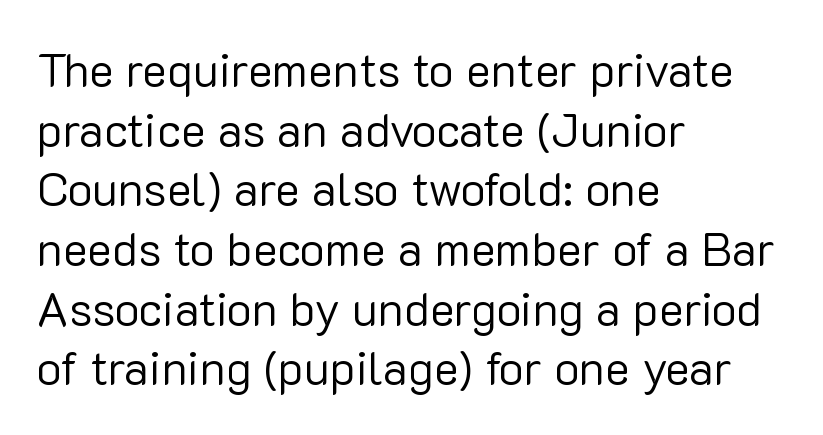
{"serif": "no", "italic": "no", "bold": "no", "weight": "regular", "width": "normal", "stroke_contrast": "low", "x_height": "medium", "monospaced": "no", "underline": "no", "align": "left", "line_spacing": "normal", "line_spacing_ratio": 1.27, "letter_spacing": "normal", "letter_spacing_em": 0.0, "glyph_px": 47}
